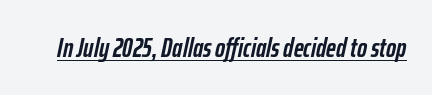
Q: Is the text bold? A: Yes.
Q: Is the text italic (slanted)? A: Yes, it leans right by about 12 degrees.
Q: Is the text underlined? A: Yes.
Q: Is the spacing between letters normal or unusually wide? A: Normal.
